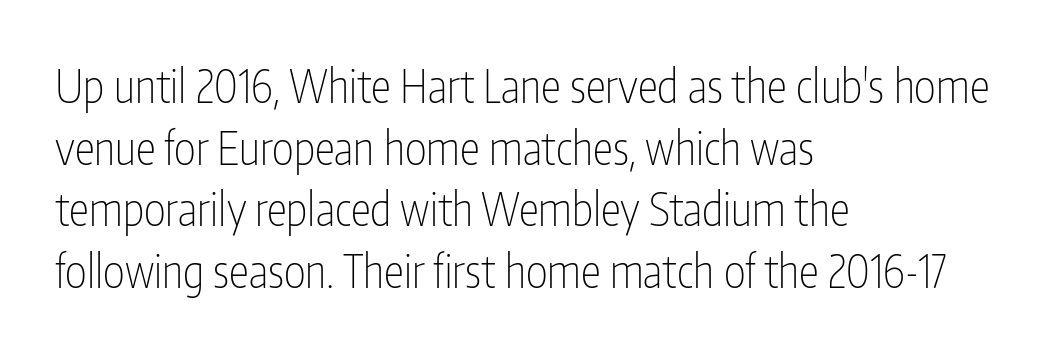
The image shows 46 px thin, condensed sans-serif type, upright; set left-aligned, normal line spacing (1.34x), normal letter spacing, not underlined; low stroke contrast and a medium x-height.
